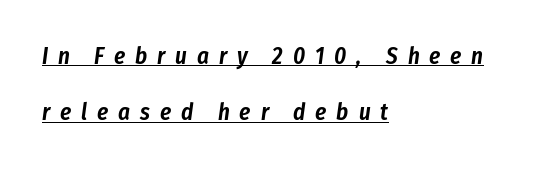
The image shows 23 px text type, italic (leaning right); set left-aligned, loose line spacing (2.45x), unusually wide letter spacing (+0.43 em), underlined.
